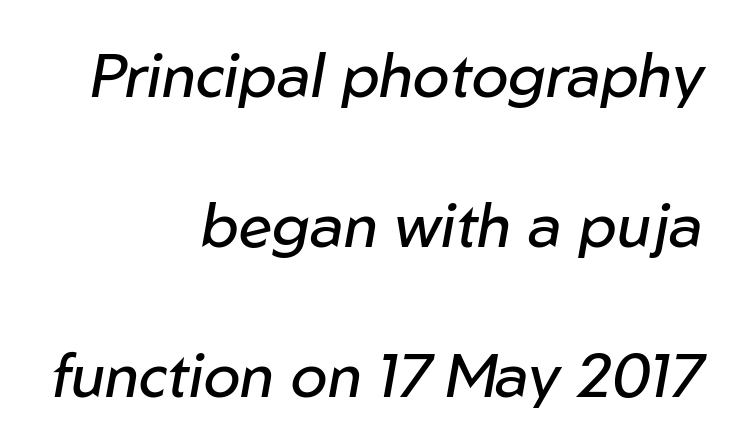
Caption: multi-line text, flush right, ragged left. Plain, unruled lines of type. Baseline-to-baseline distance is far greater than the letter height. Spacing verdict: proportional, widths tailored to each character. When letters slant like this, we call the style italic. No heavy texture on the line: the type isn't bold.
